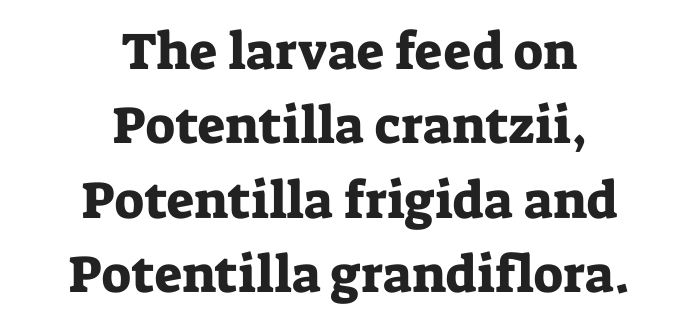
The image shows 52 px serif type, upright; set centered, normal line spacing (1.43x), normal letter spacing, not underlined; low stroke contrast and a medium x-height.
